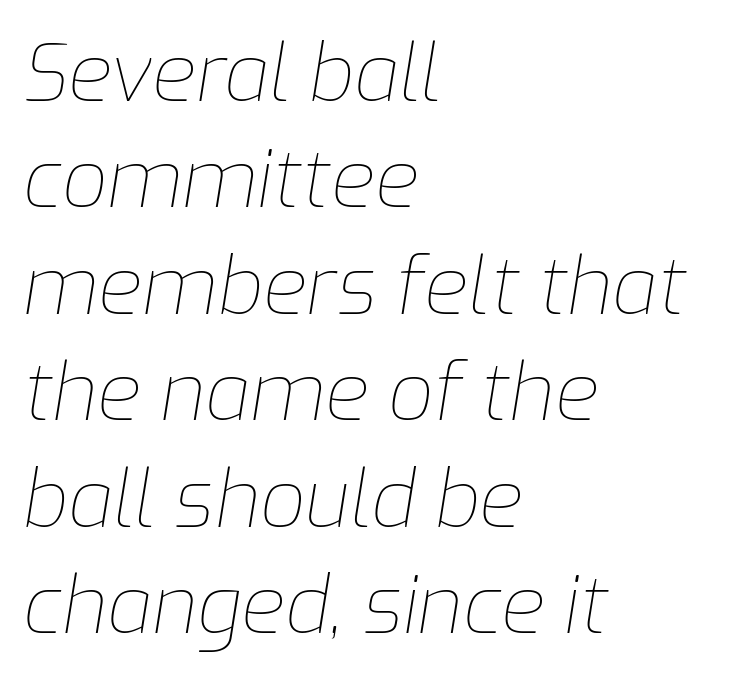
{"italic": "yes", "lean": "right", "slant_degrees": 9, "bold": "no", "weight": "thin", "width": "normal", "stroke_contrast": "low", "x_height": "medium", "monospaced": "no", "underline": "no", "align": "left", "line_spacing": "normal", "line_spacing_ratio": 1.33, "letter_spacing": "normal", "letter_spacing_em": 0.0, "glyph_px": 80}
